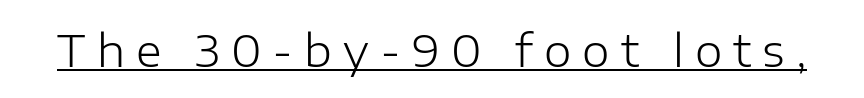
{"serif": "no", "italic": "no", "bold": "no", "weight": "light", "width": "normal", "stroke_contrast": "low", "x_height": "medium", "monospaced": "no", "underline": "yes", "letter_spacing": "wide", "letter_spacing_em": 0.25, "glyph_px": 44}
